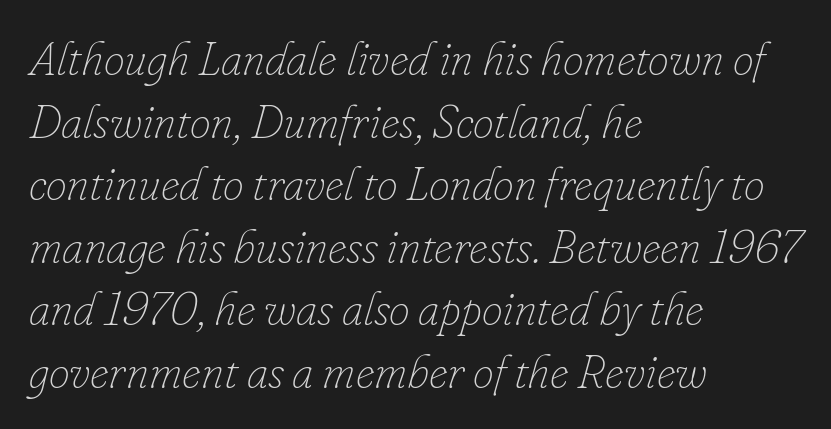
Line spacing here is normal. Every character sits at an angle, as italics do. Honestly, the letter spacing is just normal — you wouldn't notice it. If you drew a ruler down the left edge, every line would touch it.
